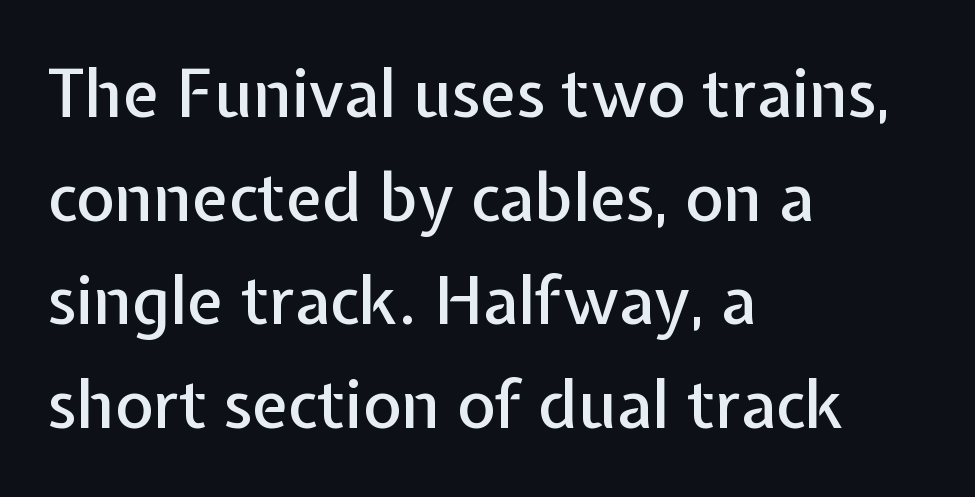
Q: Is the text italic (slanted)? A: No, it is upright.
Q: Is the typeface a serif or a sans-serif typeface? A: Sans-serif.
Q: Is the text underlined? A: No.
Q: How is the paragraph aligned? A: Left-aligned.
Q: Is the spacing between letters normal or unusually wide? A: Normal.
Q: Is the spacing between lines tight, normal or loose? A: Normal.
Q: Width (condensed, normal, or wide)? A: Normal.
Q: Stroke contrast? A: Low.
Q: x-height? A: Medium.
Q: Monospaced? A: No.
